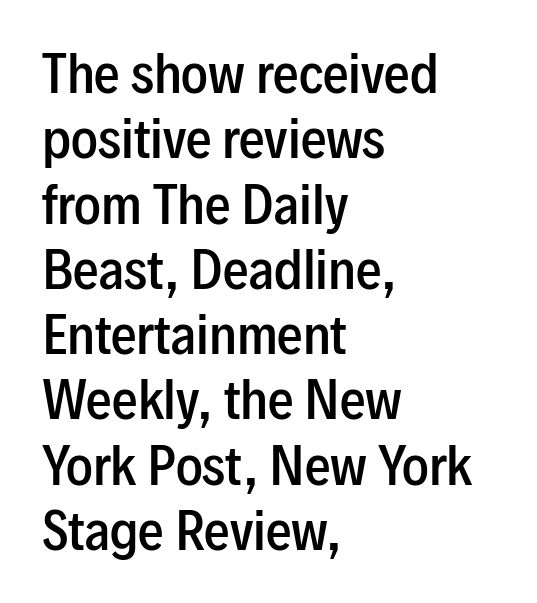
The zone under the glyphs is completely vacant. The block of text has a typical density, with ordinary space between rows. The letters stand upright; this is a roman face. These lines are rendered in a variable-pitch font. The sample has been set in demibold, a notch under bold. A typesetter would label this face a sans.
